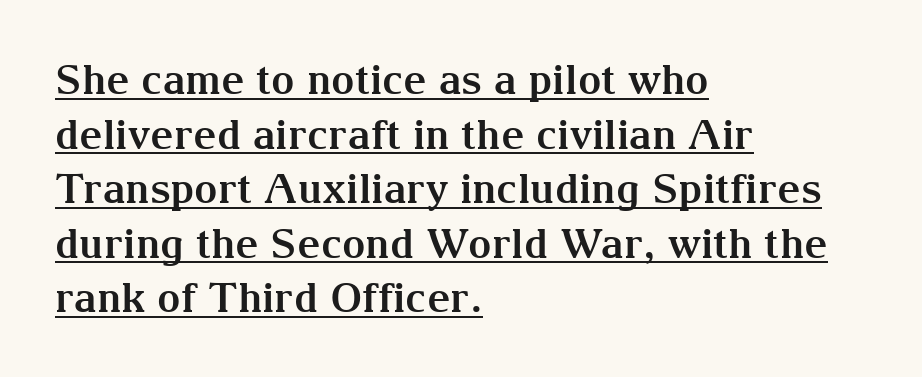
On the weight axis this lands at bold, roughly 700. The string is rendered with underlining switched on. The face used here is rendered with its standard letterfit. The lines are quadded left. Each new line begins a customary step beneath the previous one.
